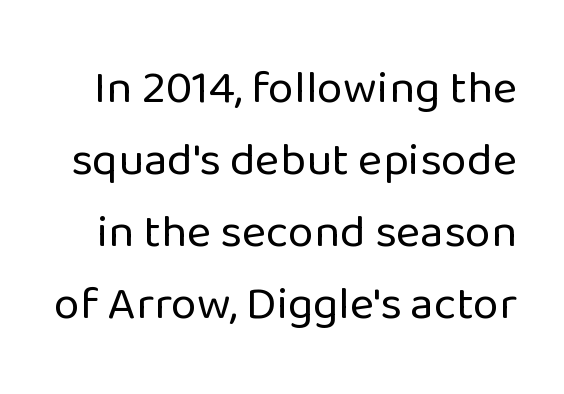
The image shows 47 px regular-weight sans-serif type, upright; set normal line spacing (1.53x), normal letter spacing, not underlined; low stroke contrast and a medium x-height.
